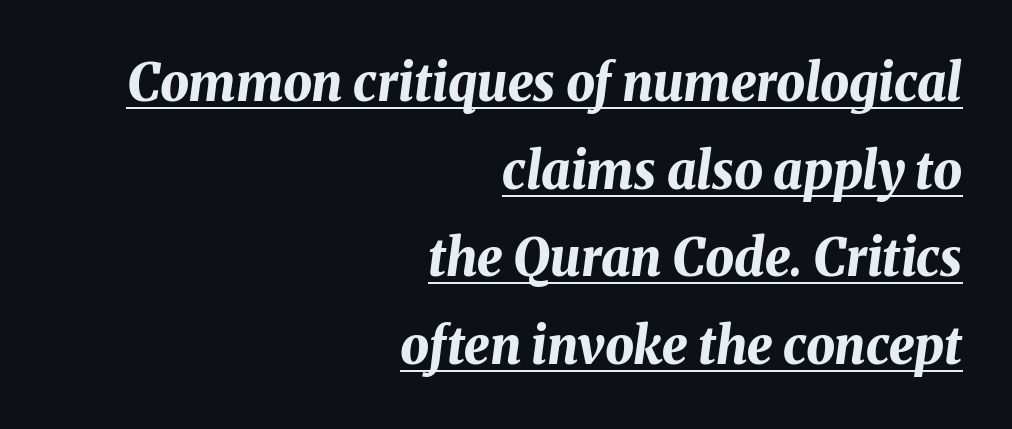
Q: Is the text bold? A: Yes.
Q: Is the text italic (slanted)? A: Yes, it leans right by about 8 degrees.
Q: Is the text underlined? A: Yes.
Q: How is the paragraph aligned? A: Right-aligned.
Q: Is the spacing between letters normal or unusually wide? A: Normal.
Q: Width (condensed, normal, or wide)? A: Normal.
Q: Stroke contrast? A: Medium.
Q: x-height? A: Medium.
Q: Monospaced? A: No.
